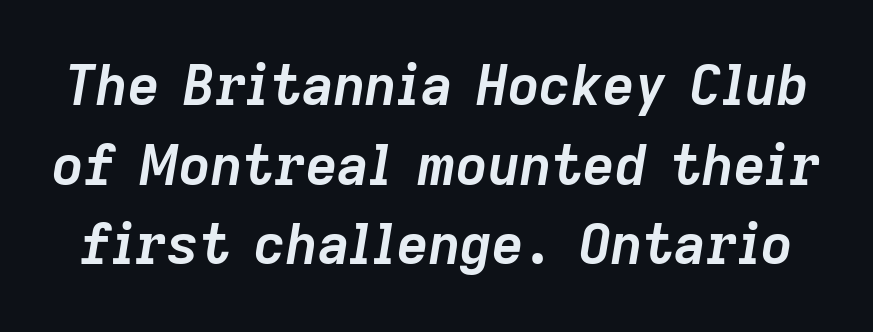
Rows of type keep a routine distance in the vertical direction. Plenty of ink on the page — the face is bold. Spacing verdict: proportional, widths tailored to each character. Compared with ordinary roman type, these characters are visibly tilted. The strip under each line holds only bare page.
